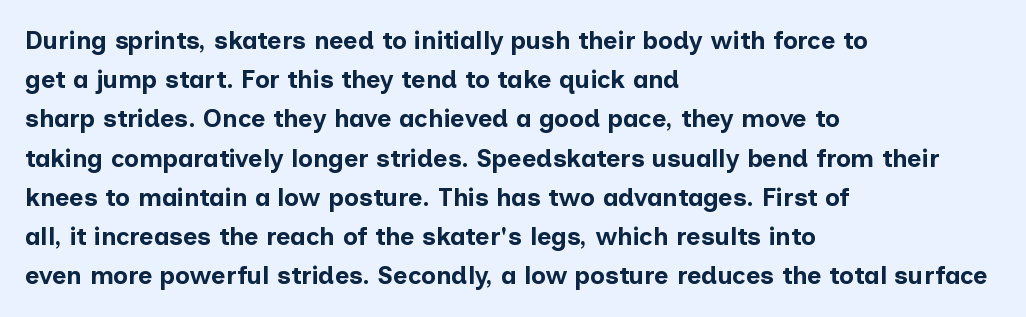
{"italic": "no", "bold": "yes", "underline": "no", "align": "left", "line_spacing": "normal", "line_spacing_ratio": 1.57, "letter_spacing": "normal", "letter_spacing_em": 0.0, "glyph_px": 25}
